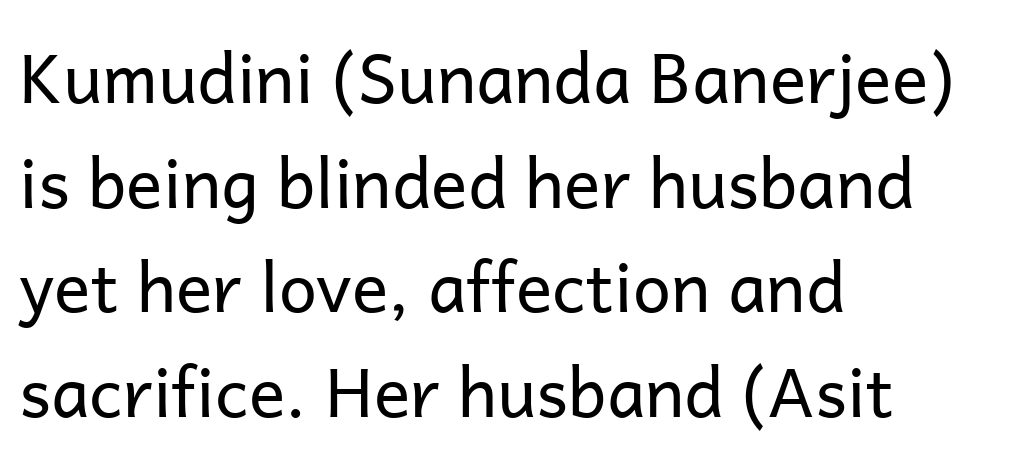
Q: Is the text bold? A: No.
Q: Is the text italic (slanted)? A: No, it is upright.
Q: Is the typeface a serif or a sans-serif typeface? A: Sans-serif.
Q: Is the text underlined? A: No.
Q: How is the paragraph aligned? A: Left-aligned.
Q: Is the spacing between letters normal or unusually wide? A: Normal.
Q: Is the spacing between lines tight, normal or loose? A: Normal.
Q: Width (condensed, normal, or wide)? A: Normal.
Q: Stroke contrast? A: Low.
Q: x-height? A: Medium.
Q: Monospaced? A: No.
